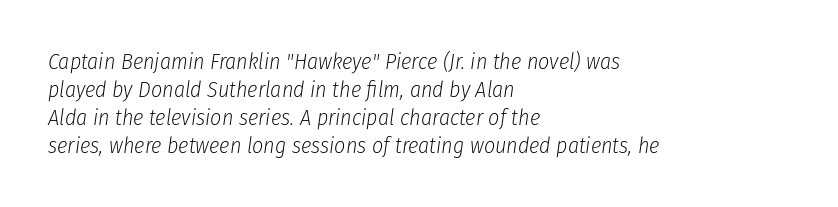
Quick note: italic. Letters have the restrained weight of plain body copy at most. The zone under the glyphs is completely vacant. How are the letters spaced? Ordinarily, with no added tracking.
